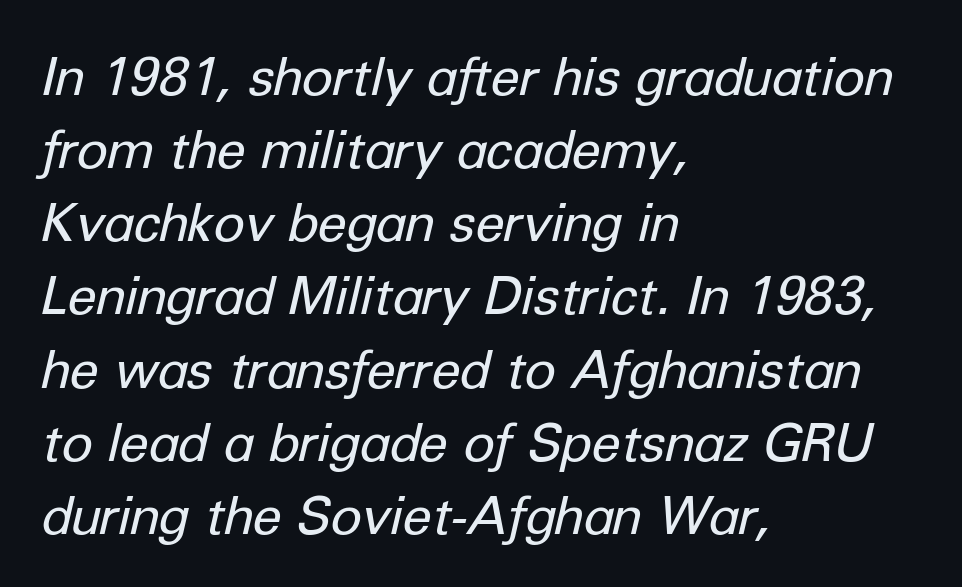
The image shows 53 px regular-weight type, italic (leaning right); set left-aligned, normal line spacing (1.38x), normal letter spacing, not underlined; low stroke contrast and a medium x-height.
